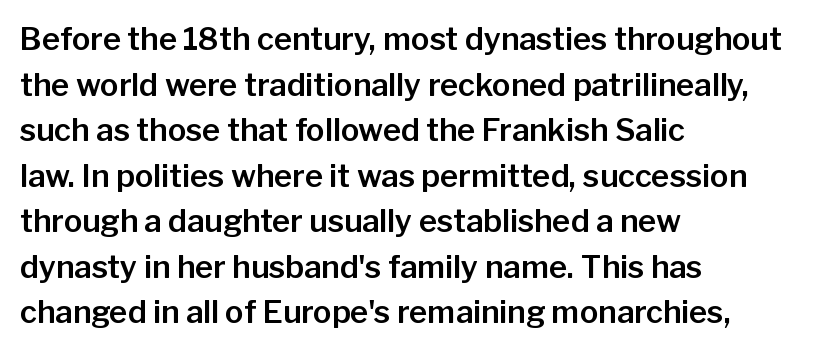
The image shows 31 px sans-serif type, upright; set left-aligned, normal line spacing (1.47x), normal letter spacing, not underlined; low stroke contrast and a medium x-height.
